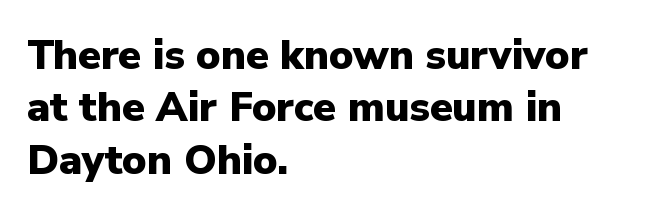
Q: Is the text bold? A: Yes.
Q: Is the text italic (slanted)? A: No, it is upright.
Q: Is the typeface a serif or a sans-serif typeface? A: Sans-serif.
Q: Is the text underlined? A: No.
Q: How is the paragraph aligned? A: Left-aligned.
Q: Is the spacing between letters normal or unusually wide? A: Normal.
Q: Is the spacing between lines tight, normal or loose? A: Normal.
Q: Width (condensed, normal, or wide)? A: Normal.
Q: Stroke contrast? A: Low.
Q: x-height? A: Medium.
Q: Monospaced? A: No.
